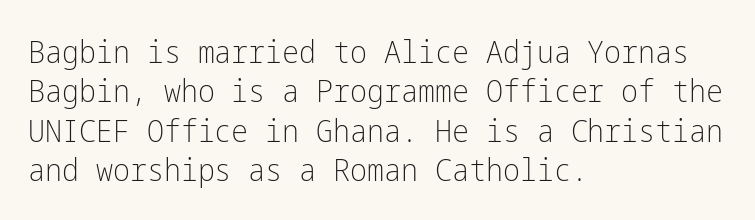
The image shows 32 px light, condensed sans-serif type, upright; set left-aligned, line spacing 1.23x, normal letter spacing, not underlined; low stroke contrast and a medium x-height.
